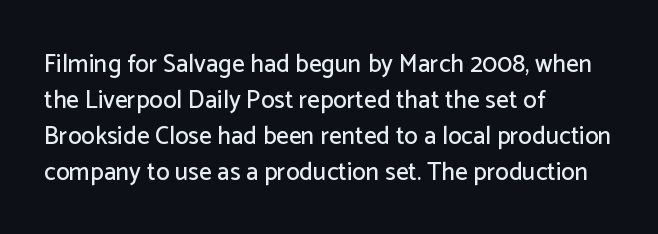
Q: Is the text italic (slanted)? A: No, it is upright.
Q: Is the text underlined? A: No.
Q: How is the paragraph aligned? A: Left-aligned.
Q: Is the spacing between letters normal or unusually wide? A: Normal.
Q: Is the spacing between lines tight, normal or loose? A: Normal.
